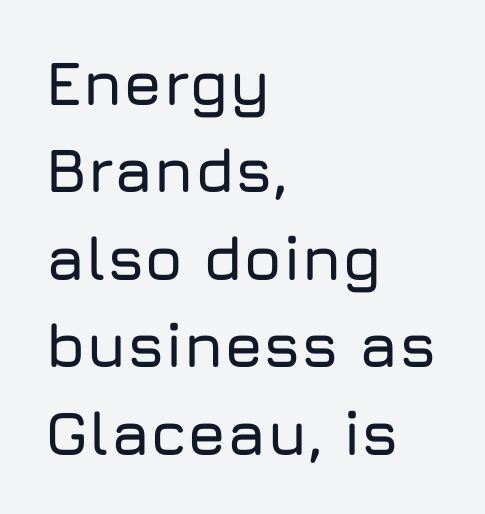
{"serif": "no", "italic": "no", "width": "normal", "stroke_contrast": "low", "x_height": "medium", "monospaced": "no", "underline": "no", "align": "left", "line_spacing": "normal", "line_spacing_ratio": 1.41, "letter_spacing": "normal", "letter_spacing_em": 0.0, "glyph_px": 62}
